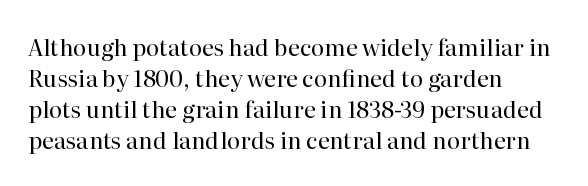
The image shows 23 px text type, upright; set left-aligned, normal line spacing (1.35x), normal letter spacing, not underlined.
